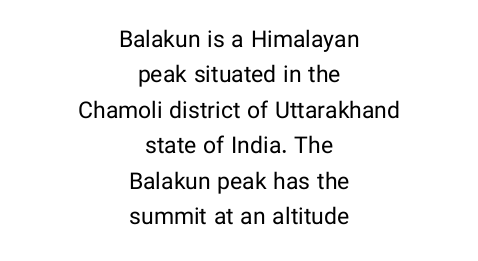
Every stem runs plumb, perpendicular to the baseline. Teacher's note: observe the equal gaps on both sides — that is centered alignment. Vertical stems look standard width or narrower in stroke. Tracking here is standard; glyphs follow each other at the usual distance.
